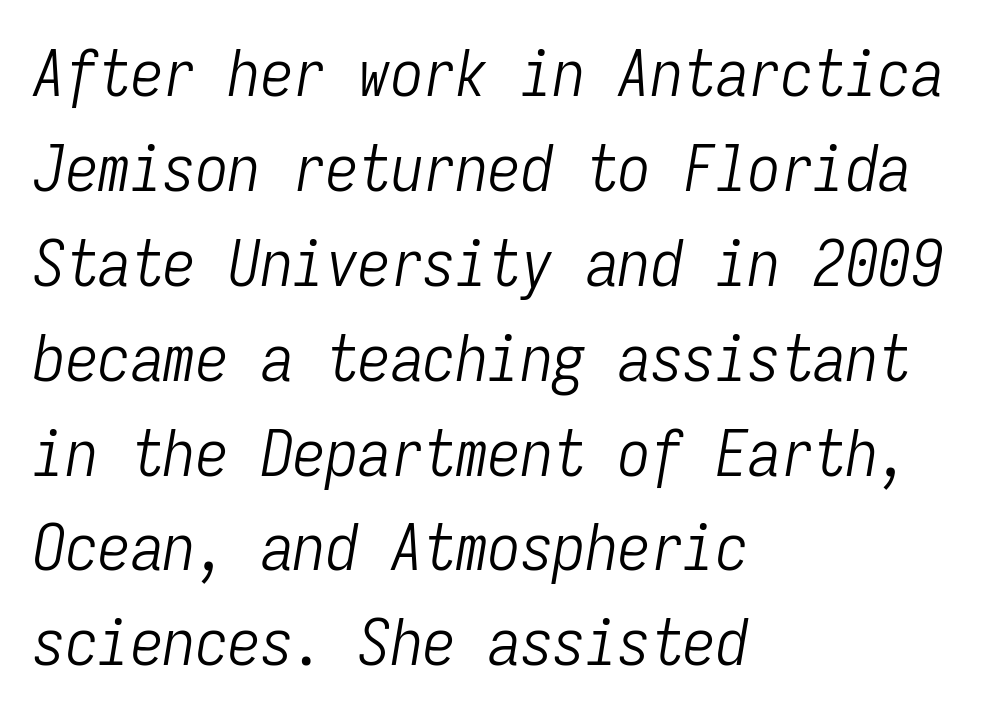
{"italic": "yes", "lean": "right", "slant_degrees": 9, "bold": "no", "weight": "light", "width": "condensed", "stroke_contrast": "low", "x_height": "medium", "monospaced": "yes", "underline": "no", "align": "left", "line_spacing": "normal", "line_spacing_ratio": 1.46, "letter_spacing": "normal", "letter_spacing_em": 0.0, "glyph_px": 65}
